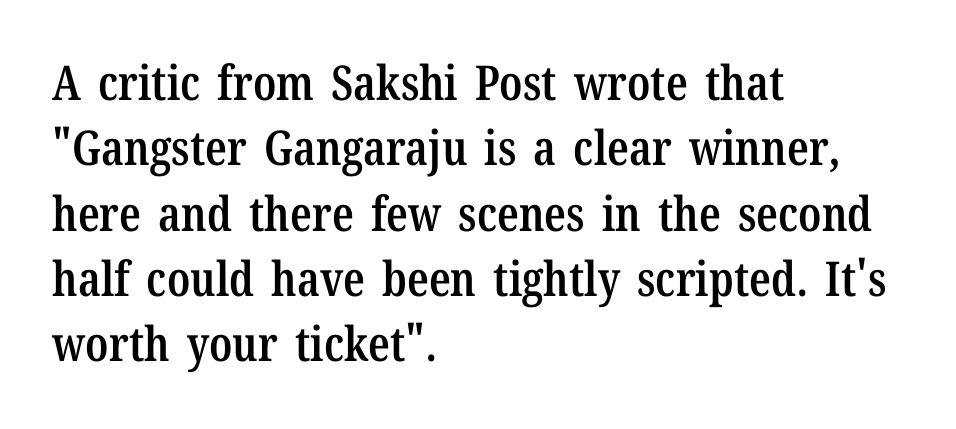
Honestly, the row spacing looks completely unremarkable. The zone under the glyphs is completely vacant. Characters remain perfectly vertical along every line. How heavy is the stroke? Medium-heavy — a semibold, shy of bold. All the whitespace from short lines collects on the right. Default kerning and tracking; the words read as compact shapes.
